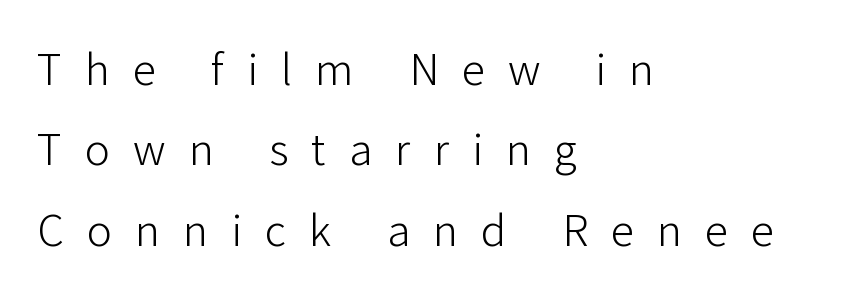
When letters stand straight like this, we call the style roman or upright. The letters are spread apart with noticeably loose tracking. The gap between lines stays unmarked. Note: no serifs on the glyphs. The passage shown is not bold in any degree.
